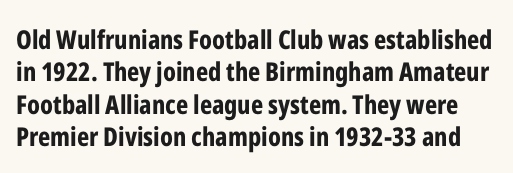
{"italic": "no", "bold": "yes", "underline": "no", "line_spacing": "normal", "line_spacing_ratio": 1.25, "letter_spacing": "normal", "letter_spacing_em": 0.0, "glyph_px": 26}
